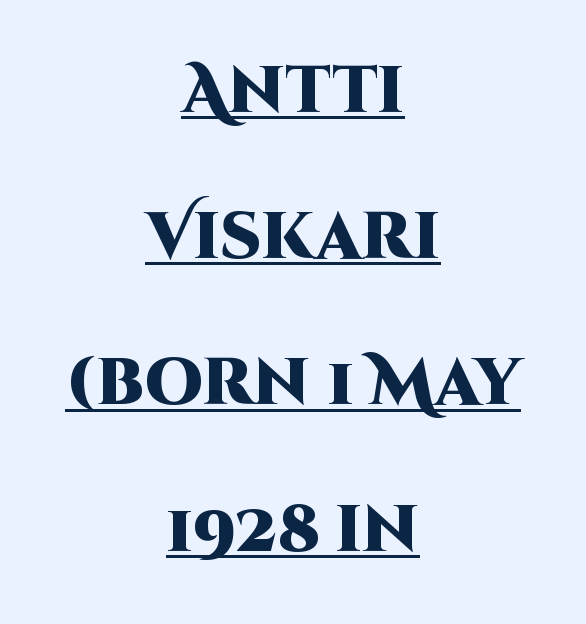
Q: Is the text bold? A: Yes.
Q: Is the text italic (slanted)? A: No, it is upright.
Q: Is the typeface a serif or a sans-serif typeface? A: Sans-serif.
Q: Is the text underlined? A: Yes.
Q: How is the paragraph aligned? A: Centered.
Q: Is the spacing between letters normal or unusually wide? A: Normal.
Q: Is the spacing between lines tight, normal or loose? A: Loose.
Q: Width (condensed, normal, or wide)? A: Normal.
Q: Stroke contrast? A: High.
Q: x-height? A: Large.
Q: Monospaced? A: No.
